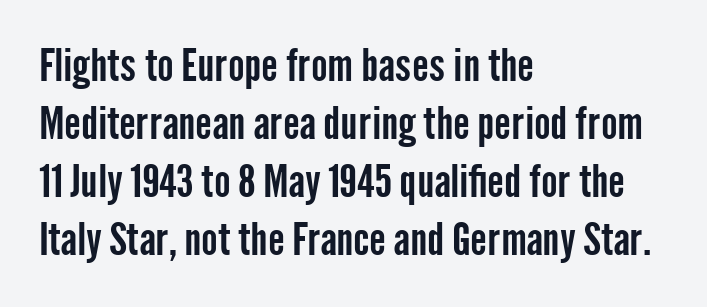
Quick note: underline off. Type style note: lacks serifs. Observe the ordinary spacing: letters are neighbours, not strangers. One-word summary of the alignment: left. Designer's note — italics off, roman on. The face used here is proportionally spaced, like ordinary book or web type.
